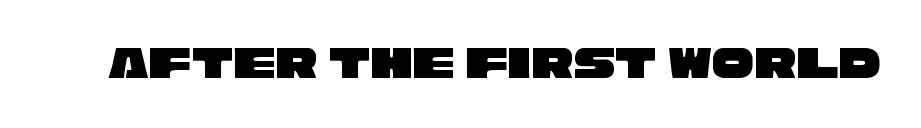
What stands out about the letter spacing? Nothing — it is the standard amount. This is sans-serif lettering, the kind often seen on screens and signage. Check under the words: just untouched page. The rendering uses natural spacing where letterforms have individual widths.
